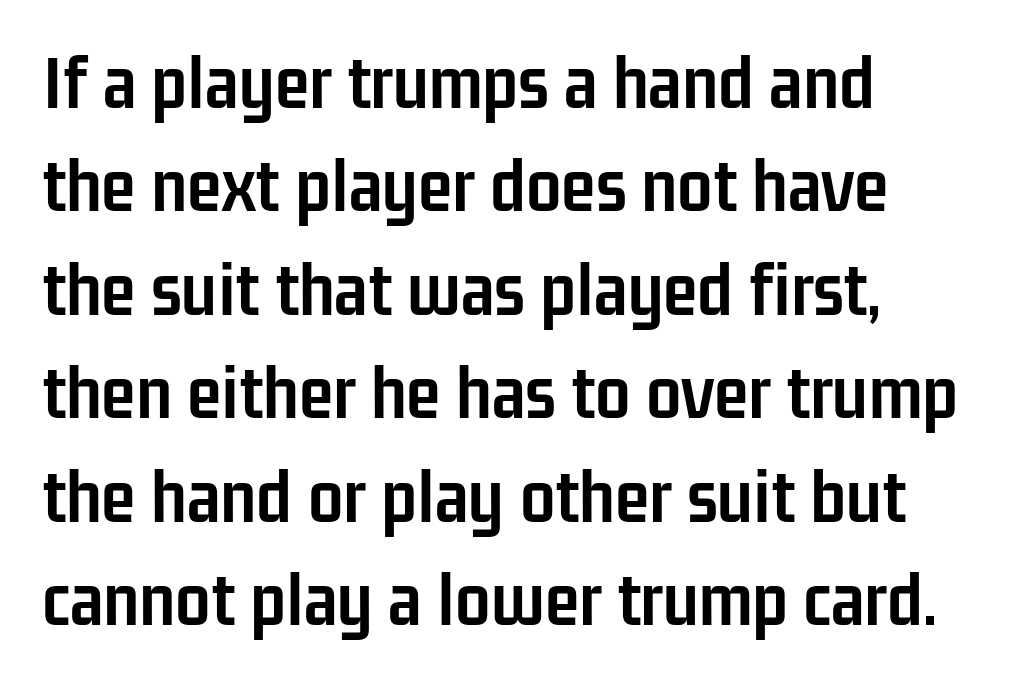
{"serif": "no", "italic": "no", "bold": "yes", "weight": "semibold", "width": "condensed", "stroke_contrast": "low", "x_height": "medium", "monospaced": "no", "underline": "no", "align": "left", "line_spacing": "normal", "line_spacing_ratio": 1.31, "letter_spacing": "normal", "letter_spacing_em": 0.0, "glyph_px": 79}
